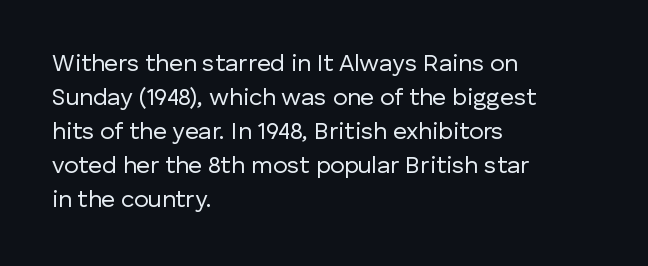
The image shows 24 px text type, upright; set left-aligned, normal line spacing (1.42x), normal letter spacing, not underlined.
